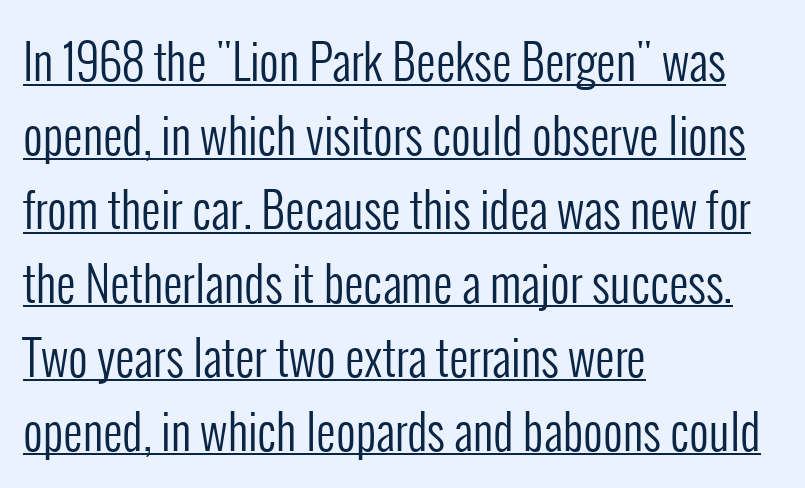
Each letter's strokes conclude bluntly, with no projecting serifs. Character widths vary here, with narrow letters taking less room than wide ones. Summary of weight: not heavy and not bold. Reading down the column, the eye jumps a familiar distance to each next line. Underline: present.
